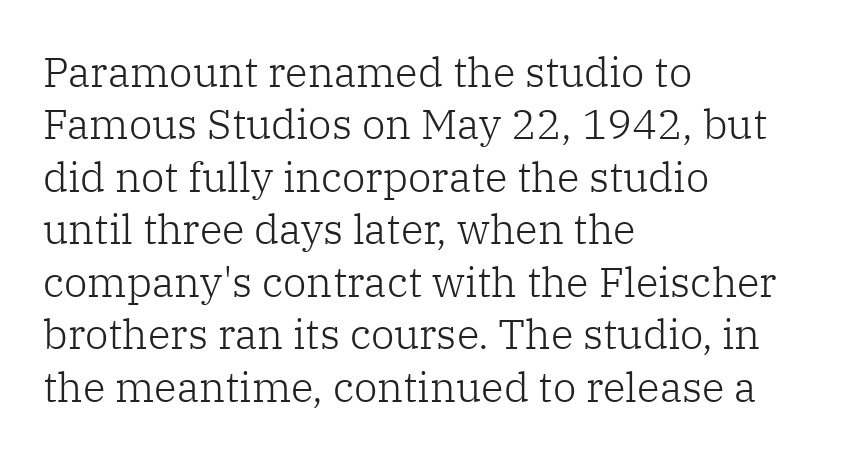
Q: Is the text bold? A: No.
Q: Is the text italic (slanted)? A: No, it is upright.
Q: Is the typeface a serif or a sans-serif typeface? A: Serif.
Q: Is the text underlined? A: No.
Q: How is the paragraph aligned? A: Left-aligned.
Q: Is the spacing between letters normal or unusually wide? A: Normal.
Q: Is the spacing between lines tight, normal or loose? A: Normal.
Q: Width (condensed, normal, or wide)? A: Normal.
Q: Stroke contrast? A: Low.
Q: x-height? A: Medium.
Q: Monospaced? A: No.
